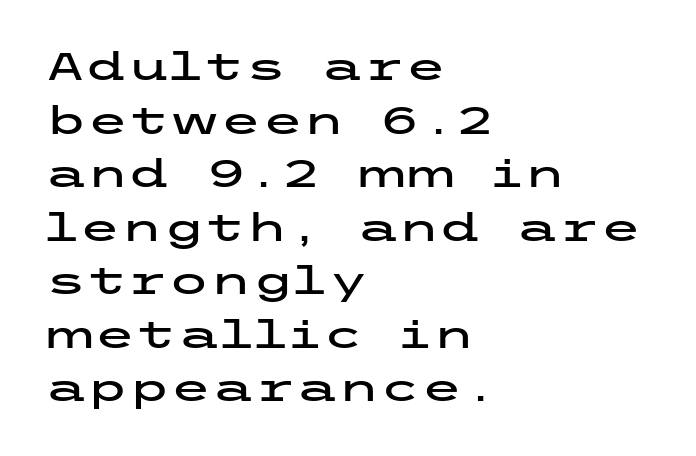
{"serif": "no", "italic": "no", "width": "wide", "stroke_contrast": "low", "x_height": "medium", "underline": "no", "align": "left", "line_spacing": "normal", "line_spacing_ratio": 1.41, "letter_spacing": "normal", "letter_spacing_em": 0.0, "glyph_px": 38}
